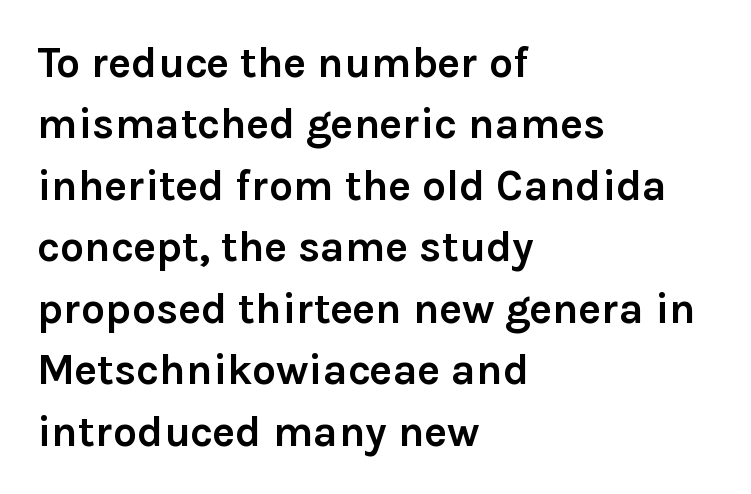
Q: Is the text bold? A: Yes.
Q: Is the text italic (slanted)? A: No, it is upright.
Q: Is the typeface a serif or a sans-serif typeface? A: Sans-serif.
Q: Is the text underlined? A: No.
Q: How is the paragraph aligned? A: Left-aligned.
Q: Is the spacing between letters normal or unusually wide? A: Normal.
Q: Is the spacing between lines tight, normal or loose? A: Normal.
Q: Width (condensed, normal, or wide)? A: Normal.
Q: x-height? A: Medium.
Q: Monospaced? A: No.
